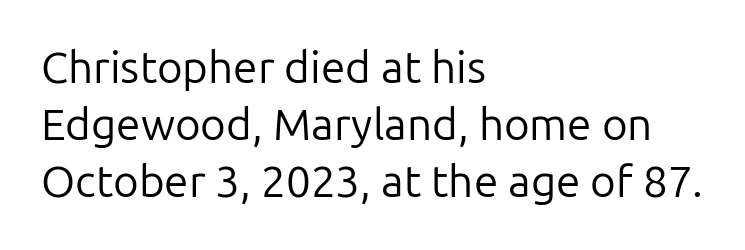
The weight tops out at a normal text grade. A clean baseline with only descenders dipping below it. Varying glyph widths throughout — classic text-font behaviour. The ragged edge is on the right, which tells us the setting is flush left.
